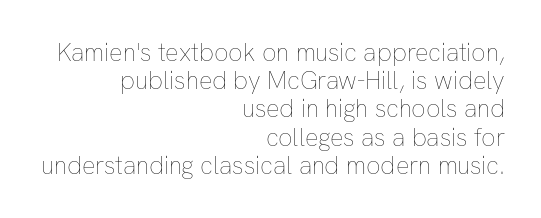
Q: Is the text bold? A: No.
Q: Is the text italic (slanted)? A: No, it is upright.
Q: Is the text underlined? A: No.
Q: How is the paragraph aligned? A: Right-aligned.
Q: Is the spacing between letters normal or unusually wide? A: Normal.
Q: Is the spacing between lines tight, normal or loose? A: Tight.
